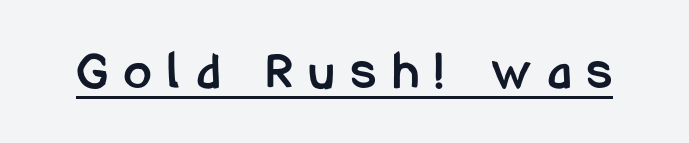
The sample's only ornament is a line tracing under the words. The letters are spread apart with noticeably loose tracking. The rendering uses a bold face; every stroke is thick and dark. This sample has the flowing, uneven cadence of proportional lettering. These lines are composed in type without serifs. Posture: straight, roman, zero tilt.
